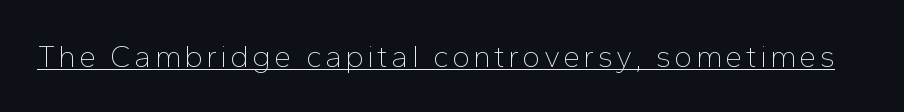
The typeface has the unassuming heft of standard copy or less. Nothing sits at the stroke ends, so this counts as sans-serif. You could not count columns in this text — the font is proportionally spaced. No italicization has been applied; the sample stays upright.
